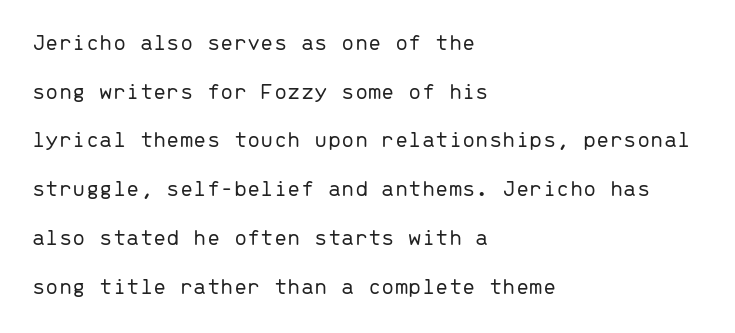
Standard letterfit; no display-style spreading of the glyphs. Each new line begins a long way beneath the previous one. The strokes carry an ordinary text weight at most. The specimen reads as upright at a glance. The lines are quadded left. This rendering features lettering with no underline.
